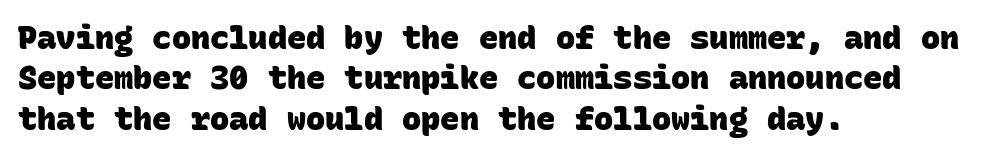
Q: Is the text bold? A: Yes.
Q: Is the typeface a serif or a sans-serif typeface? A: Sans-serif.
Q: Is the text underlined? A: No.
Q: How is the paragraph aligned? A: Left-aligned.
Q: Is the spacing between letters normal or unusually wide? A: Normal.
Q: Is the spacing between lines tight, normal or loose? A: Normal.
Q: Width (condensed, normal, or wide)? A: Normal.
Q: Stroke contrast? A: Low.
Q: x-height? A: Large.
Q: Monospaced? A: Yes.
